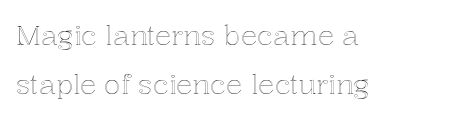
The horizontal fit of the characters is conventional and even. Glance below the letters and you will spot only blank space. Ordinary non-slanted type is in use. A classic flush-left, rag-right setting is used for this passage.
